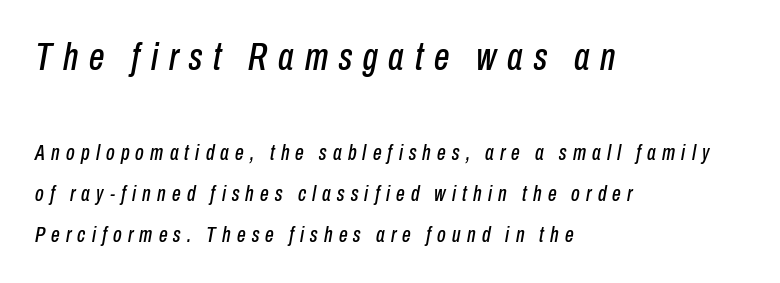
The initial chunk of copy outweighs the following chunk in type size. Horizontal alignment here is leftward, the default for most running prose. The face used here is proportionally spaced, like ordinary book or web type. Emphasis-style slanted type is in use.
